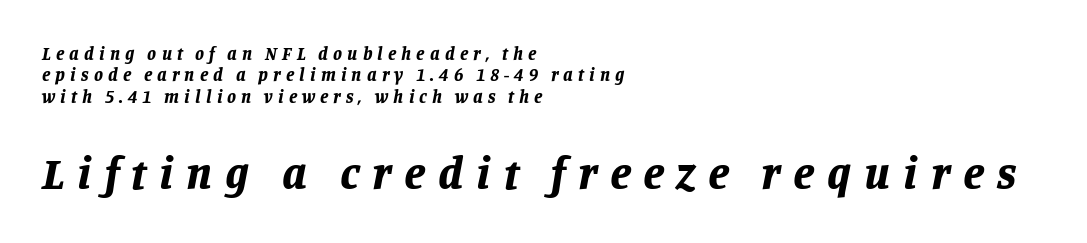
Q: Is the text bold? A: Yes.
Q: Is the text italic (slanted)? A: Yes, it leans right by about 11 degrees.
Q: Is the text underlined? A: No.
Q: How is the paragraph aligned? A: Left-aligned.
Q: Is the spacing between letters normal or unusually wide? A: Unusually wide.
Q: Which block of text is set in a larger size, the first (top) or the second (bottom)? A: The second (bottom) one.
Q: Width (condensed, normal, or wide)? A: Normal.
Q: Stroke contrast? A: Low.
Q: x-height? A: Large.
Q: Monospaced? A: No.
